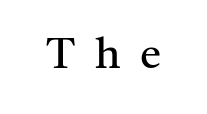
Q: Is the text bold? A: No.
Q: Is the text italic (slanted)? A: No, it is upright.
Q: Is the typeface a serif or a sans-serif typeface? A: Serif.
Q: Is the text underlined? A: No.
Q: Is the spacing between letters normal or unusually wide? A: Unusually wide.
Q: Width (condensed, normal, or wide)? A: Normal.
Q: Stroke contrast? A: Medium.
Q: x-height? A: Medium.
Q: Monospaced? A: No.
